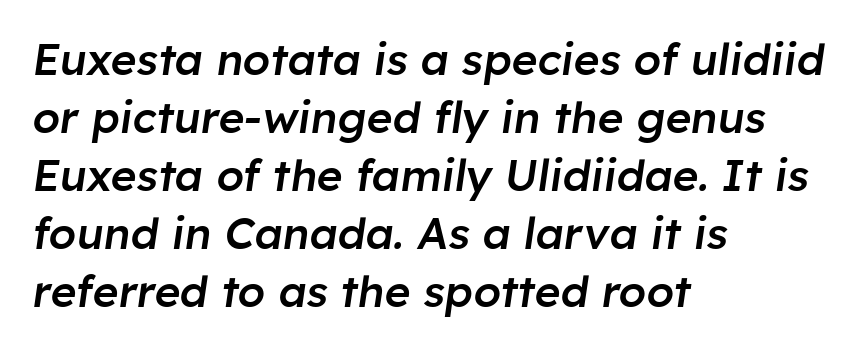
Q: Is the text bold? A: Semi-bold.
Q: Is the text italic (slanted)? A: Yes, it leans right by about 8 degrees.
Q: Is the text underlined? A: No.
Q: How is the paragraph aligned? A: Left-aligned.
Q: Is the spacing between letters normal or unusually wide? A: Normal.
Q: Is the spacing between lines tight, normal or loose? A: Normal.
Q: Width (condensed, normal, or wide)? A: Normal.
Q: Stroke contrast? A: Low.
Q: x-height? A: Medium.
Q: Monospaced? A: No.
